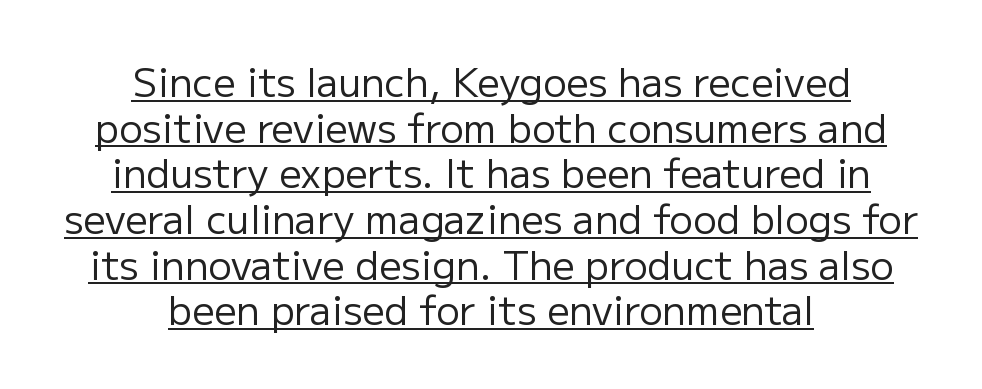
This rendering leaves character spacing at its baseline value. Note: no serifs on the glyphs. A roman cut, with each character standing at attention. Each stroke keeps to a modest, everyday thickness or less. Compared with undecorated copy, this sample adds a rule below the words.
